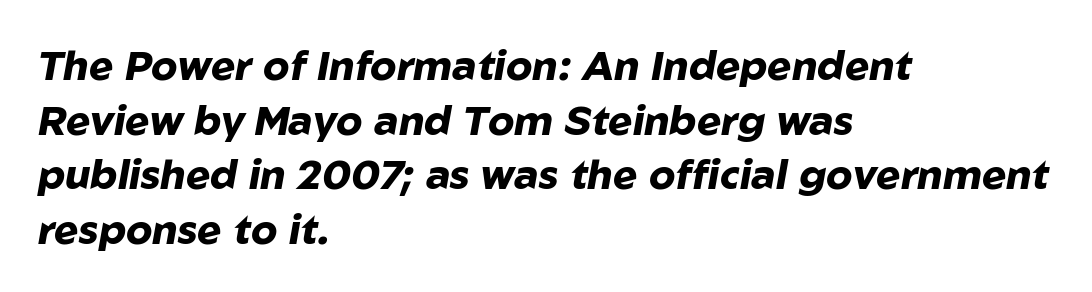
Q: Is the text bold? A: Yes.
Q: Is the text italic (slanted)? A: Yes, it leans right by about 10 degrees.
Q: Is the text underlined? A: No.
Q: How is the paragraph aligned? A: Left-aligned.
Q: Is the spacing between letters normal or unusually wide? A: Normal.
Q: Is the spacing between lines tight, normal or loose? A: Normal.
Q: Width (condensed, normal, or wide)? A: Normal.
Q: Stroke contrast? A: Low.
Q: x-height? A: Medium.
Q: Monospaced? A: No.
